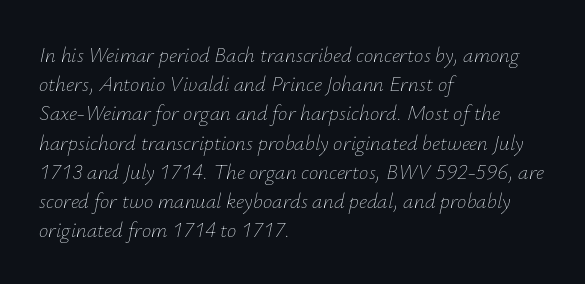
Q: Is the text bold? A: No.
Q: Is the text italic (slanted)? A: Yes, it leans right by about 12 degrees.
Q: Is the text underlined? A: No.
Q: How is the paragraph aligned? A: Left-aligned.
Q: Is the spacing between letters normal or unusually wide? A: Normal.
Q: Is the spacing between lines tight, normal or loose? A: Normal.
